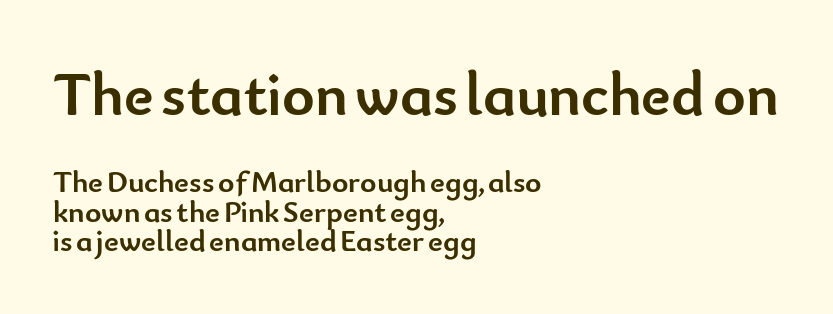
The glyphs have the mass of a bold cut. The passage shown is typeset with a sans-serif family. The lines are packed closely together with very little leading. These lines are set flush left with a ragged right edge. The face used here is proportionally spaced, like ordinary book or web type. This rendering features lettering with no underline.
